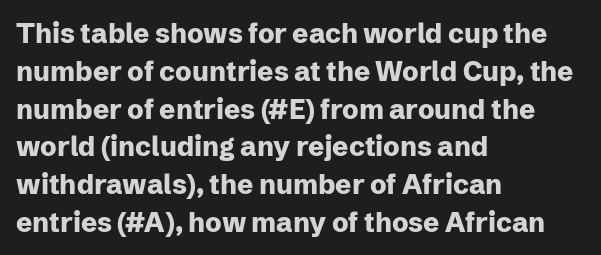
{"italic": "no", "bold": "yes", "underline": "no", "align": "left", "line_spacing": "normal", "line_spacing_ratio": 1.4, "letter_spacing": "normal", "letter_spacing_em": 0.0, "glyph_px": 27}
